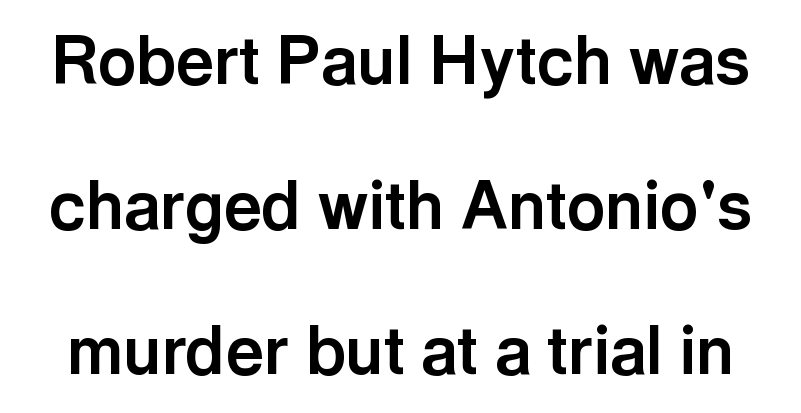
Look at the bottom of the vertical strokes: they stop flat, with no serifs. A great deal of white space separates one row of letters from the next. Proportional: the letters do not fall into vertical columns. A clean baseline with only descenders dipping below it. The lettering holds an erect, upright posture throughout. The strokes are fattened all the way to bold.
